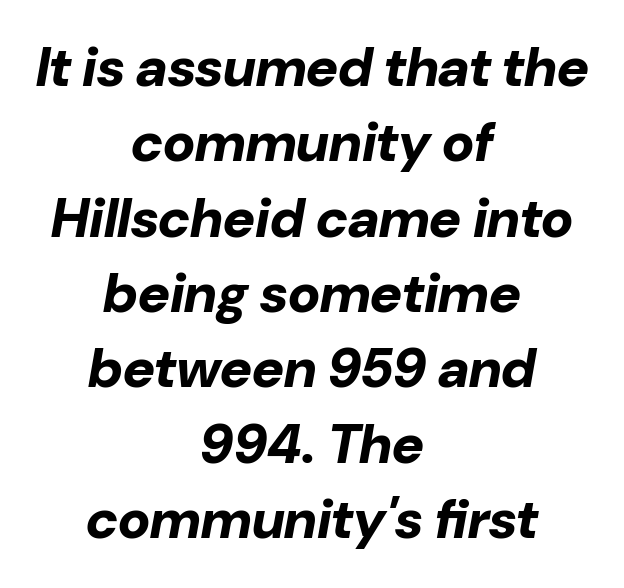
The rendering applies a slant to the glyphs. You'd pick this weight for a headline — it's a proper bold. Students, observe: this is what conventionally led text looks like. Descenders are the only things crossing below the line. In terms of letterspacing, this is plain default setting. Varying glyph widths throughout — classic text-font behaviour.
